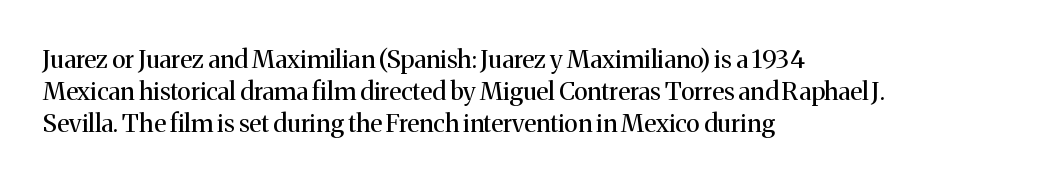
Q: Is the text bold? A: No.
Q: Is the text italic (slanted)? A: No, it is upright.
Q: Is the text underlined? A: No.
Q: How is the paragraph aligned? A: Left-aligned.
Q: Is the spacing between letters normal or unusually wide? A: Normal.
Q: Is the spacing between lines tight, normal or loose? A: Normal.
